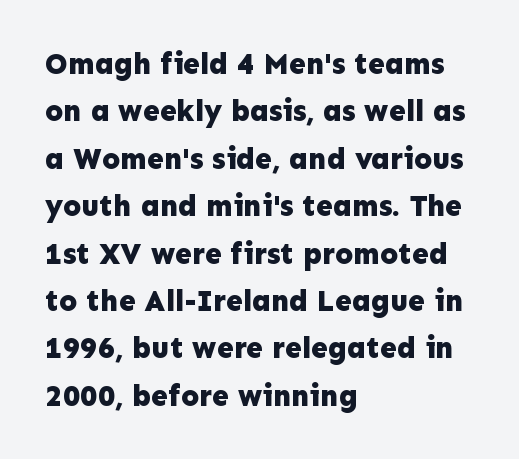
A typesetter would call this zero additional tracking. Interline gaps are of average width in this sample. These lines are rendered in a variable-pitch font. This sample uses an upright cut, with every glyph sitting square on the baseline.
